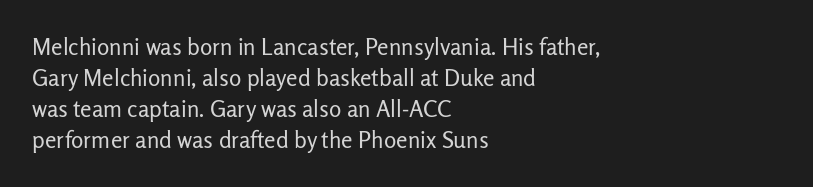
{"italic": "no", "bold": "no", "underline": "no", "align": "left", "line_spacing": "normal", "line_spacing_ratio": 1.35, "letter_spacing": "normal", "letter_spacing_em": 0.0, "glyph_px": 23}
